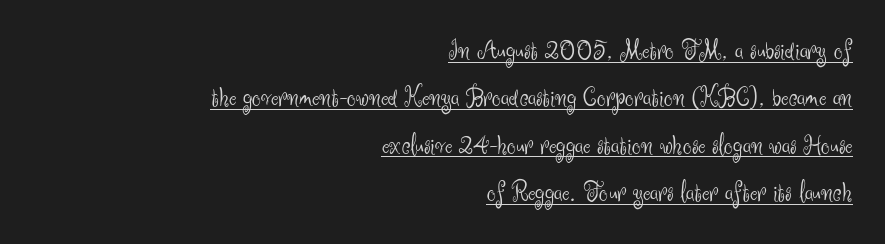
The image shows 28 px light sans-serif type, upright; set right-aligned, normal line spacing (1.69x), normal letter spacing, underlined; medium stroke contrast and a small x-height.
